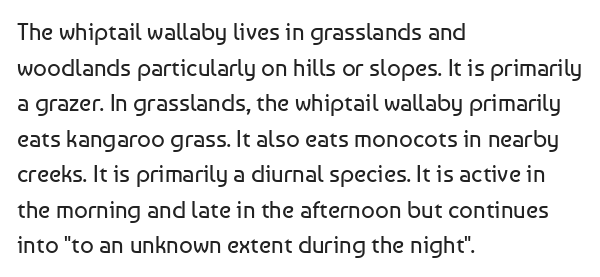
The image shows 24 px text type, upright; set left-aligned, normal line spacing (1.48x), normal letter spacing, not underlined.
